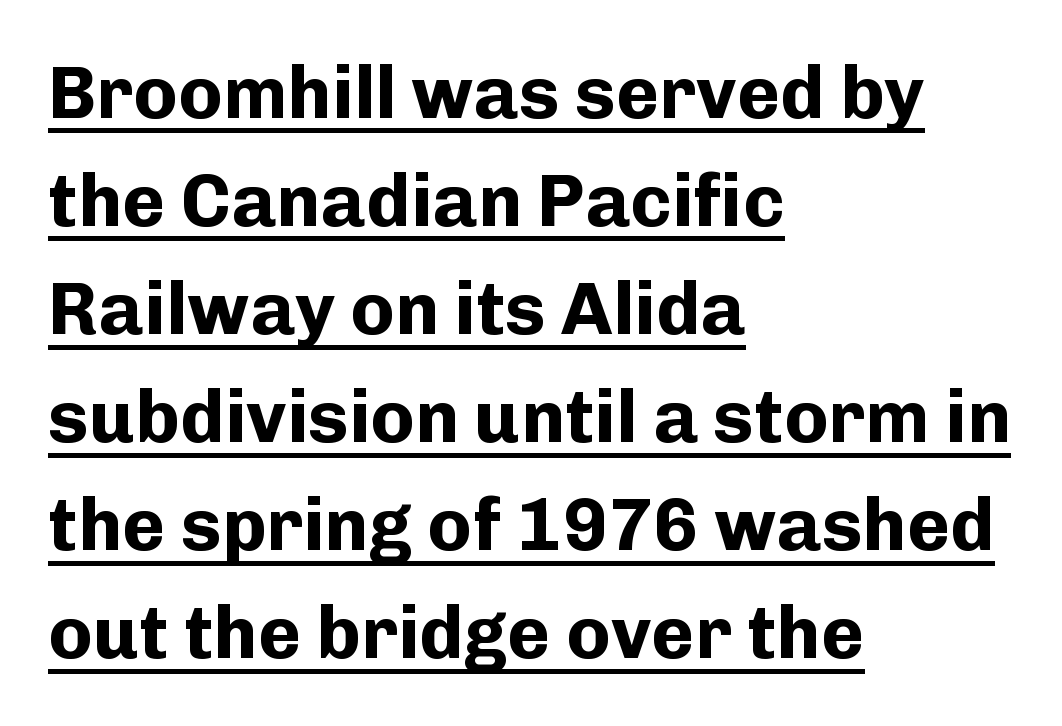
{"serif": "no", "italic": "no", "bold": "yes", "weight": "bold", "width": "normal", "stroke_contrast": "low", "x_height": "medium", "monospaced": "no", "underline": "yes", "align": "left", "line_spacing": "normal", "line_spacing_ratio": 1.46, "letter_spacing": "normal", "letter_spacing_em": 0.0, "glyph_px": 74}
